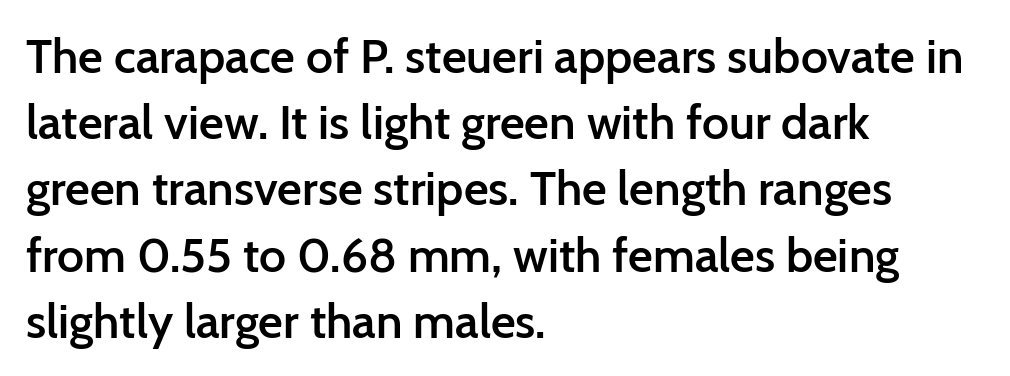
{"serif": "no", "italic": "no", "bold": "semi", "weight": "semibold", "width": "normal", "stroke_contrast": "low", "x_height": "medium", "monospaced": "no", "underline": "no", "align": "left", "line_spacing": "normal", "line_spacing_ratio": 1.38, "letter_spacing": "normal", "letter_spacing_em": 0.0, "glyph_px": 48}
